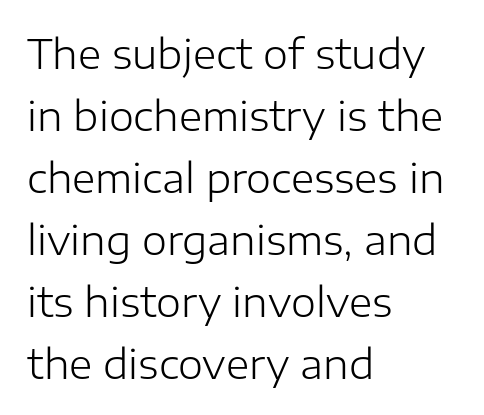
The passage shown is not underscored anywhere. These glyphs show unthickened strokes, regular width or finer. Vertical strokes here are truly vertical. Varying glyph widths throughout — classic text-font behaviour. Letterform terminals end flat and unadorned throughout the passage.
